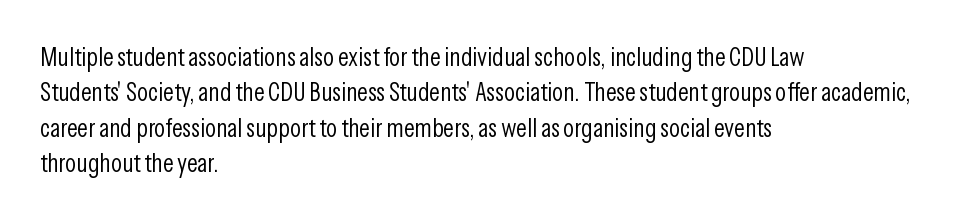
Q: Is the text bold? A: No.
Q: Is the text italic (slanted)? A: No, it is upright.
Q: Is the text underlined? A: No.
Q: How is the paragraph aligned? A: Left-aligned.
Q: Is the spacing between letters normal or unusually wide? A: Normal.
Q: Is the spacing between lines tight, normal or loose? A: Normal.
